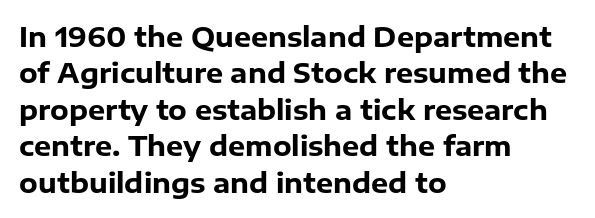
The lettering stays uniformly vertical, giving the passage a roman look. Letters rest on an invisible, unmarked baseline. This block has exactly the height ordinary leading produces. Spacing between characters is what you'd get straight out of the box. Notice how thick the strokes are: this is what a full bold looks like.
